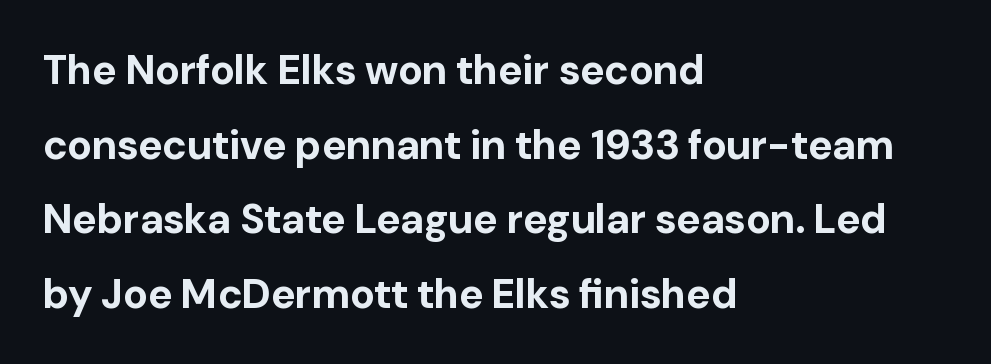
The image shows 41 px bold sans-serif type, upright; set left-aligned, line spacing 1.82x, normal letter spacing, not underlined; low stroke contrast and a medium x-height.
